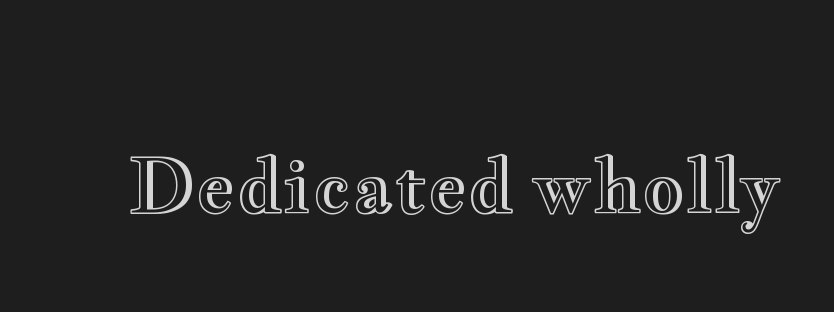
Q: Is the text italic (slanted)? A: No, it is upright.
Q: Is the text underlined? A: No.
Q: Is the spacing between letters normal or unusually wide? A: Normal.
Q: Width (condensed, normal, or wide)? A: Wide.
Q: x-height? A: Small.
Q: Monospaced? A: No.
